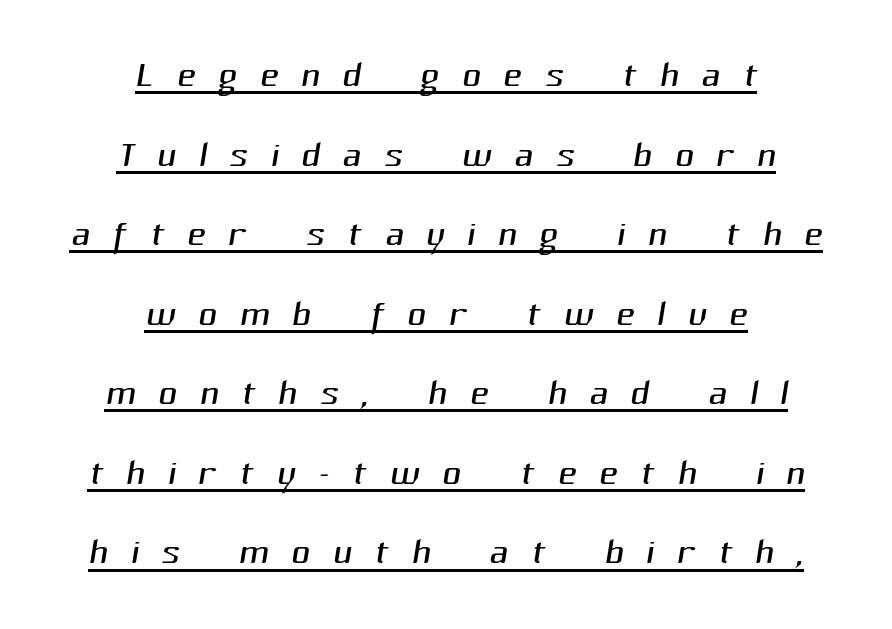
The passage shown is typed in a proportional face where columns would drift. You can see a thin bar hugging the bottom of the glyphs. Typeset on center — no edge is straight. Is this a sans? Yes — the strokes have no serifs.
